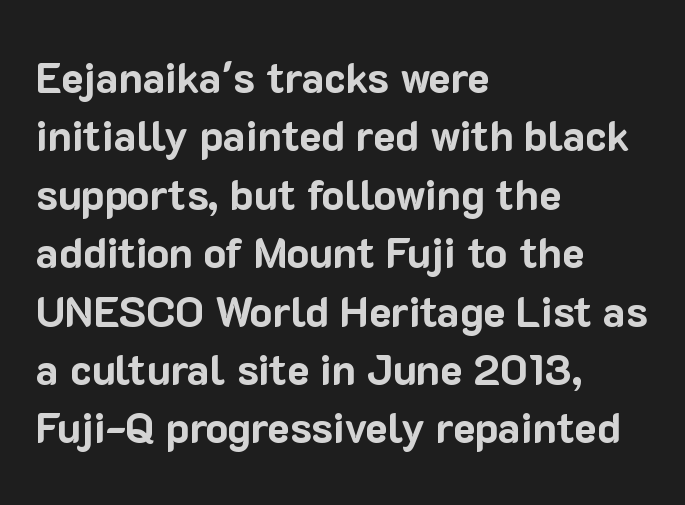
The image shows 42 px bold sans-serif type, upright; set left-aligned, normal line spacing (1.39x), normal letter spacing, not underlined; low stroke contrast and a medium x-height.
